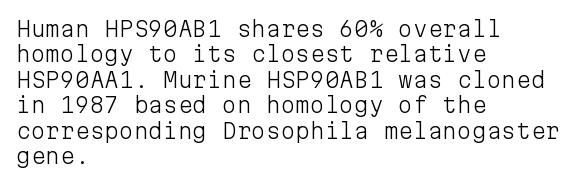
A bare baseline throughout the passage. Line beginnings align vertically; line endings do not. This sample uses plain, unmodified letter spacing. Posture: straight, roman, zero tilt. Is this a heavy cut? Hardly; it is regular or lighter.
